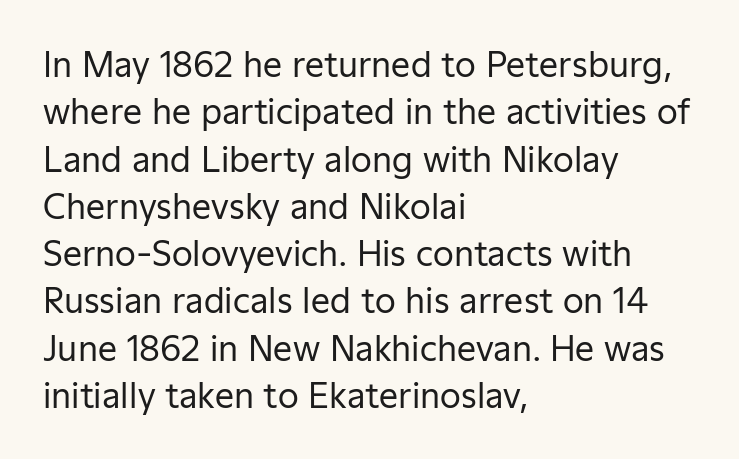
Q: Is the text bold? A: No.
Q: Is the text italic (slanted)? A: No, it is upright.
Q: Is the typeface a serif or a sans-serif typeface? A: Sans-serif.
Q: Is the text underlined? A: No.
Q: How is the paragraph aligned? A: Left-aligned.
Q: Is the spacing between letters normal or unusually wide? A: Normal.
Q: Is the spacing between lines tight, normal or loose? A: Normal.
Q: Width (condensed, normal, or wide)? A: Normal.
Q: Stroke contrast? A: Low.
Q: x-height? A: Medium.
Q: Monospaced? A: No.
